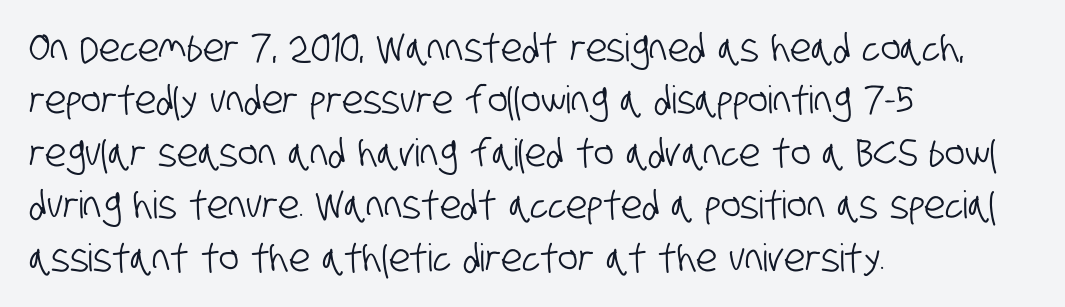
Q: Is the typeface a serif or a sans-serif typeface? A: Sans-serif.
Q: Is the text underlined? A: No.
Q: How is the paragraph aligned? A: Left-aligned.
Q: Is the spacing between letters normal or unusually wide? A: Normal.
Q: Is the spacing between lines tight, normal or loose? A: Normal.
Q: Width (condensed, normal, or wide)? A: Condensed.
Q: Stroke contrast? A: Low.
Q: x-height? A: Large.
Q: Monospaced? A: No.
